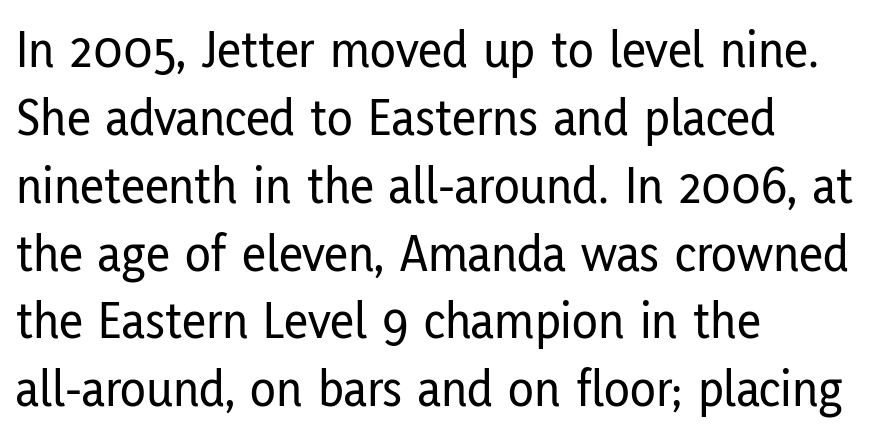
{"serif": "no", "italic": "no", "width": "condensed", "stroke_contrast": "low", "x_height": "medium", "monospaced": "no", "underline": "no", "align": "left", "line_spacing": "normal", "line_spacing_ratio": 1.28, "letter_spacing": "normal", "letter_spacing_em": 0.0, "glyph_px": 53}
